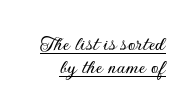
{"underline": "yes", "line_spacing": "tight", "line_spacing_ratio": 1.05, "letter_spacing": "normal", "letter_spacing_em": 0.0, "glyph_px": 22}
